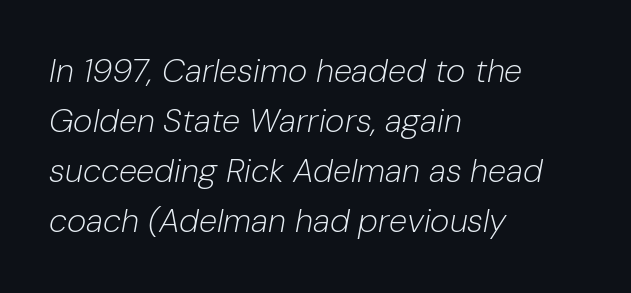
Descender tails drop into unmarked territory. When letters slant like this, we call the style italic. Counters stay open thanks to moderate or lighter strokes. Do the characters align in a grid? No, the font is proportional.
